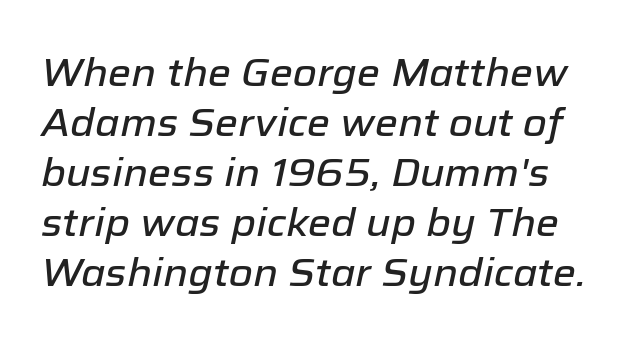
The baseline area is clear. The face used here is proportionally spaced, like ordinary book or web type. Compared with typical body copy, the letter spacing here is the same. Is the type slanted? Yes — the strokes lean at a clear angle.
